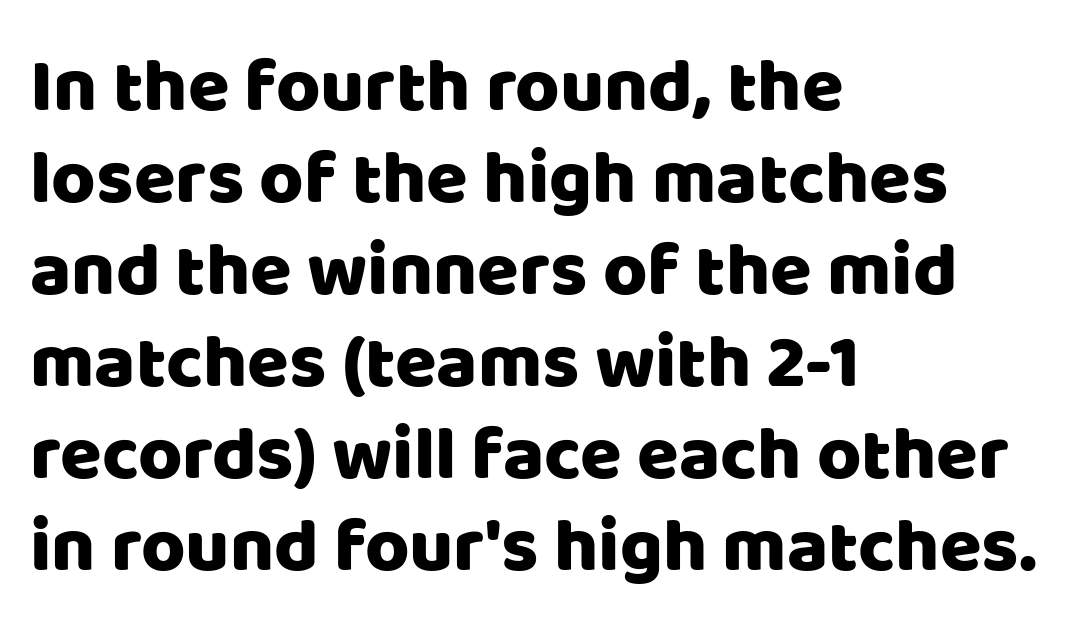
The rag falls on the right side of this text block. Proportional: the letters do not fall into vertical columns. The foot of each line stays bare and open. The text was rendered using a sans face with plain stroke endings. In terms of posture, this sample is upright. The horizontal fit of the characters is conventional and even.
